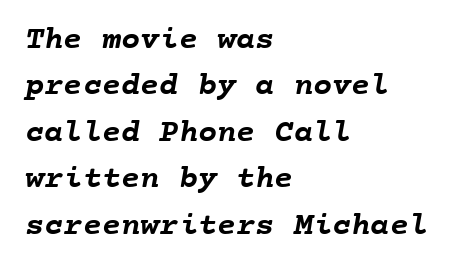
The leading is moderate, giving the passage an even texture. The rendering uses a bold face; every stroke is thick and dark. Nobody drew a line under any word here. Every character here occupies the same horizontal width, giving the sample a typewriter-like rhythm.
